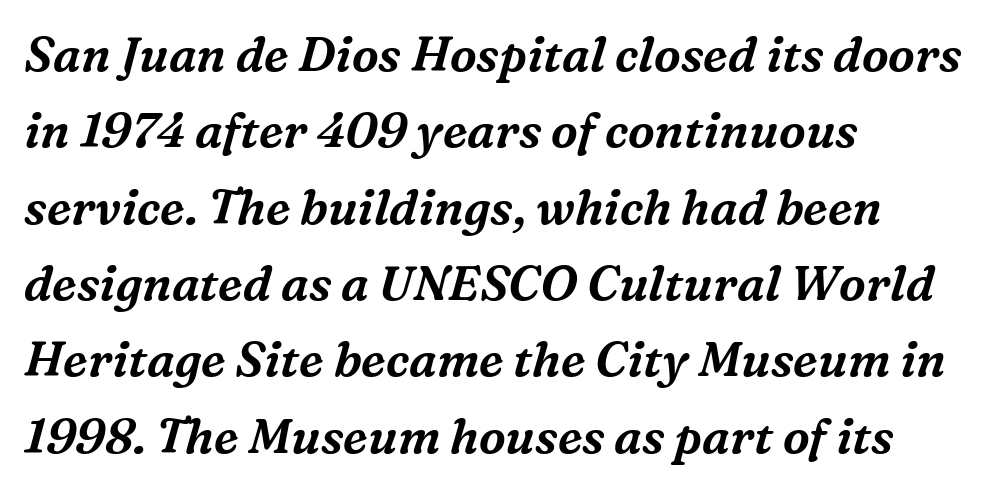
The image shows 48 px serif type, italic (leaning right); set left-aligned, normal line spacing (1.59x), normal letter spacing, not underlined; medium stroke contrast and a medium x-height.
